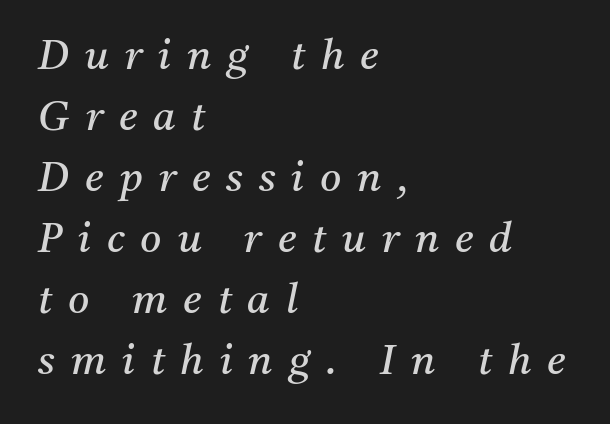
Q: Is the text bold? A: No.
Q: Is the text italic (slanted)? A: Yes, it leans right by about 11 degrees.
Q: Is the typeface a serif or a sans-serif typeface? A: Serif.
Q: Is the text underlined? A: No.
Q: How is the paragraph aligned? A: Left-aligned.
Q: Is the spacing between letters normal or unusually wide? A: Unusually wide.
Q: Is the spacing between lines tight, normal or loose? A: Normal.
Q: Width (condensed, normal, or wide)? A: Normal.
Q: Stroke contrast? A: Medium.
Q: x-height? A: Medium.
Q: Monospaced? A: No.
